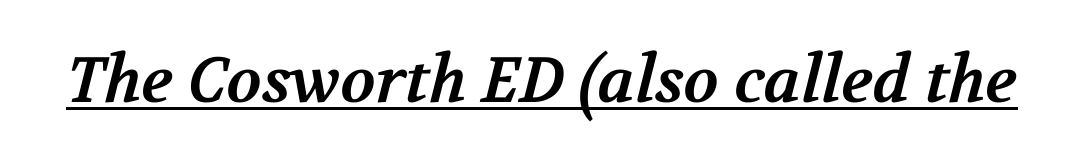
The image shows 64 px bold serif type; set normal letter spacing, underlined; medium stroke contrast and a medium x-height.
